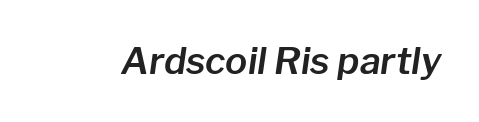
Q: Is the text italic (slanted)? A: Yes, it leans right by about 8 degrees.
Q: Is the text underlined? A: No.
Q: Is the spacing between letters normal or unusually wide? A: Normal.
Q: Width (condensed, normal, or wide)? A: Normal.
Q: Stroke contrast? A: Low.
Q: x-height? A: Medium.
Q: Monospaced? A: No.
